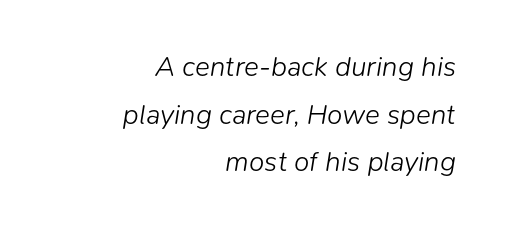
{"italic": "yes", "lean": "right", "slant_degrees": 9, "bold": "no", "weight": "light", "width": "normal", "stroke_contrast": "low", "x_height": "medium", "monospaced": "no", "underline": "no", "align": "right", "line_spacing": "normal", "line_spacing_ratio": 1.7, "letter_spacing": "normal", "letter_spacing_em": 0.0, "glyph_px": 28}
